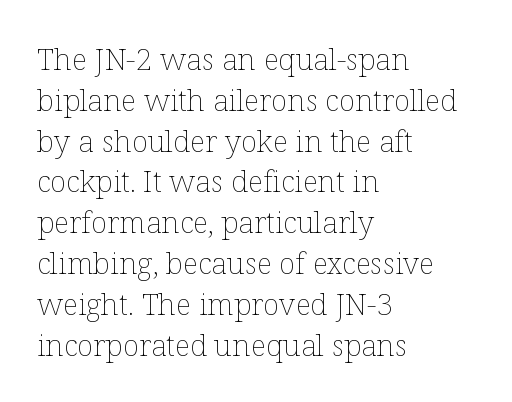
{"italic": "no", "bold": "no", "weight": "thin", "width": "normal", "stroke_contrast": "low", "x_height": "medium", "monospaced": "no", "underline": "no", "align": "left", "line_spacing": "normal", "line_spacing_ratio": 1.36, "letter_spacing": "normal", "letter_spacing_em": 0.0, "glyph_px": 30}
